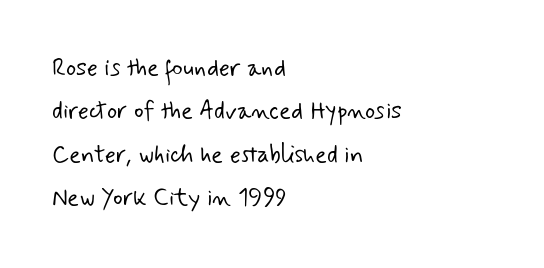
{"bold": "no", "underline": "no", "align": "left", "line_spacing_ratio": 1.81, "letter_spacing": "normal", "letter_spacing_em": 0.0, "glyph_px": 24}
